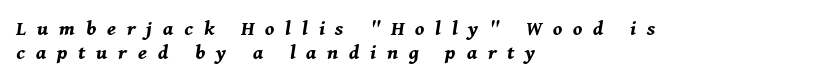
Italic: yes, the glyphs are oblique. The strip under each line holds only bare page. The strokes are fattened all the way to bold. The horizontal fit of the characters is loose and conspicuously gappy. Successive baselines arrive quickly, one right under another.
